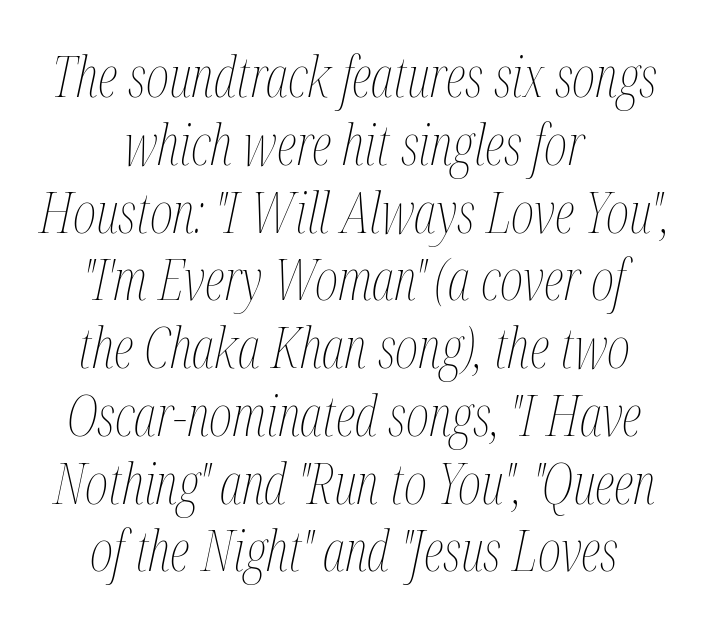
{"italic": "yes", "lean": "right", "slant_degrees": 12, "bold": "no", "weight": "thin", "width": "condensed", "stroke_contrast": "medium", "x_height": "medium", "monospaced": "no", "underline": "no", "align": "center", "line_spacing_ratio": 1.21, "letter_spacing": "normal", "letter_spacing_em": 0.0, "glyph_px": 56}
